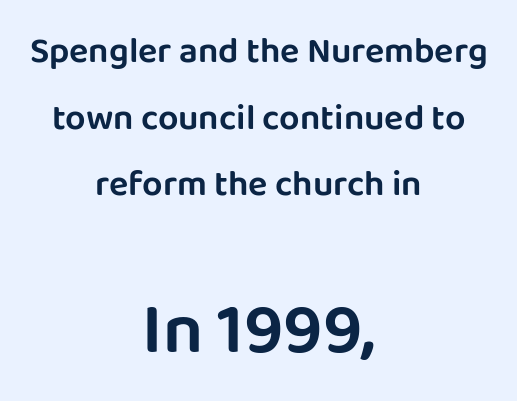
The image shows 71 px sans-serif type, upright; set centered, line spacing 1.85x, normal letter spacing, not underlined; the second (bottom) block is 1.97x larger; low stroke contrast and a large x-height.
